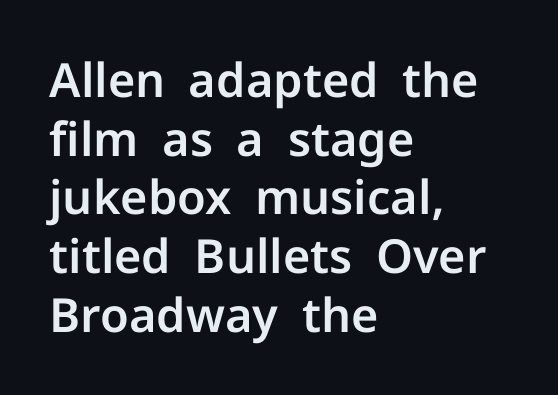
{"serif": "no", "italic": "no", "width": "normal", "stroke_contrast": "low", "x_height": "medium", "monospaced": "no", "underline": "no", "align": "left", "line_spacing": "normal", "line_spacing_ratio": 1.25, "letter_spacing": "normal", "letter_spacing_em": 0.0, "glyph_px": 47}
